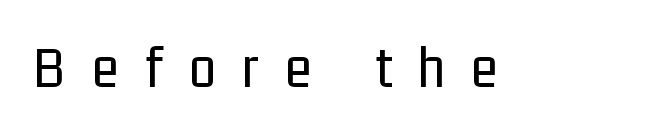
{"serif": "no", "italic": "no", "bold": "no", "weight": "regular", "width": "condensed", "stroke_contrast": "low", "x_height": "medium", "monospaced": "no", "underline": "no", "letter_spacing": "wide", "letter_spacing_em": 0.43, "glyph_px": 61}
